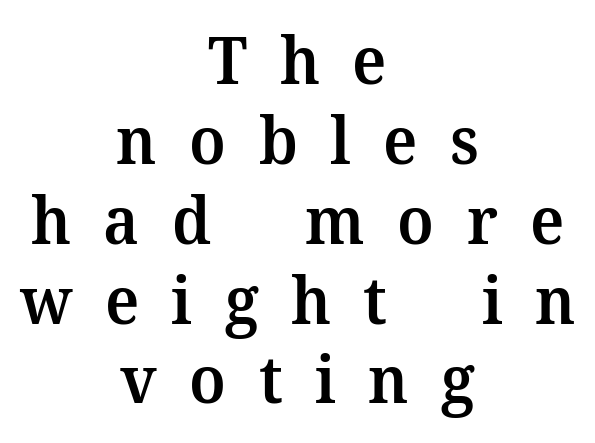
The image shows 66 px semibold serif type, upright; set centered, line spacing 1.21x, unusually wide letter spacing (+0.49 em), not underlined; medium stroke contrast and a medium x-height.
